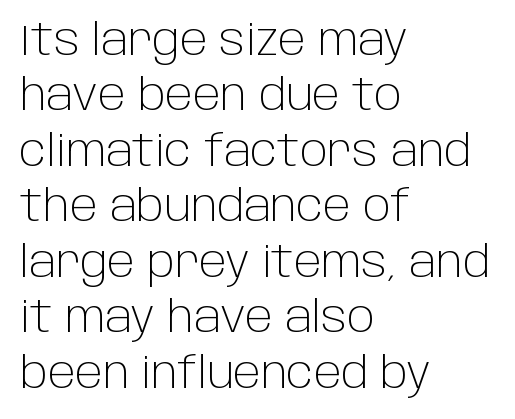
{"serif": "no", "italic": "no", "bold": "no", "weight": "light", "width": "normal", "stroke_contrast": "low", "x_height": "large", "monospaced": "no", "underline": "no", "align": "left", "line_spacing": "normal", "line_spacing_ratio": 1.29, "letter_spacing": "normal", "letter_spacing_em": 0.0, "glyph_px": 43}
